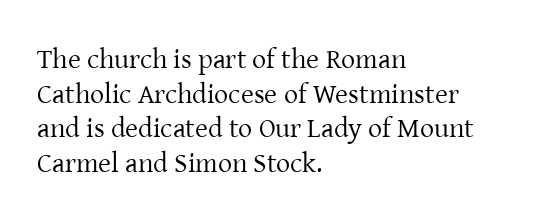
No letter is thick-stroked: the sample isn't bold. Left-aligned paragraph, ragged on the right. Spacing between characters is what you'd get straight out of the box. The axis of the letterforms is exactly vertical. Unlike a clean sans, this face finishes its strokes with serifs. Each letter keeps its own natural width here, so spacing adapts to shape.
